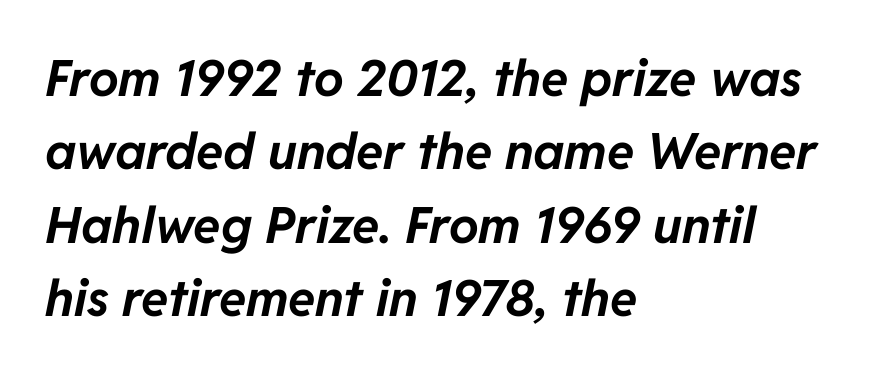
The image shows 50 px bold type, italic (leaning right); set left-aligned, normal line spacing (1.47x), normal letter spacing, not underlined; low stroke contrast and a medium x-height.
